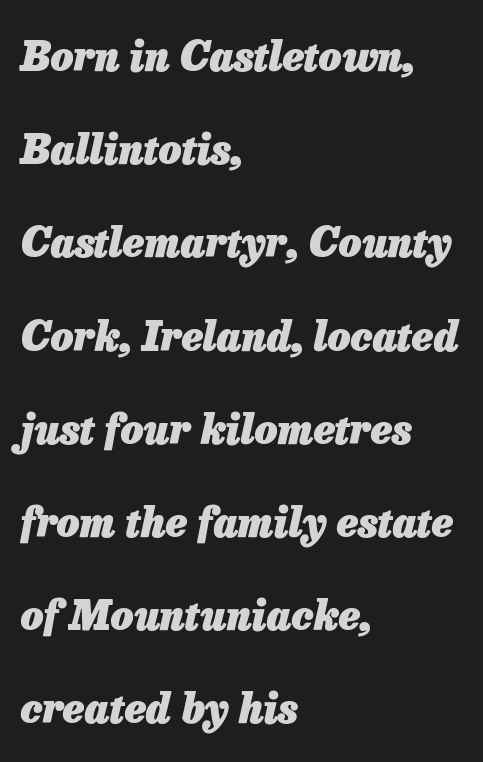
Q: Is the text bold? A: Yes.
Q: Is the text italic (slanted)? A: Yes, it leans right by about 13 degrees.
Q: Is the text underlined? A: No.
Q: How is the paragraph aligned? A: Left-aligned.
Q: Is the spacing between letters normal or unusually wide? A: Normal.
Q: Is the spacing between lines tight, normal or loose? A: Loose.
Q: Width (condensed, normal, or wide)? A: Normal.
Q: Stroke contrast? A: Low.
Q: x-height? A: Medium.
Q: Monospaced? A: No.
